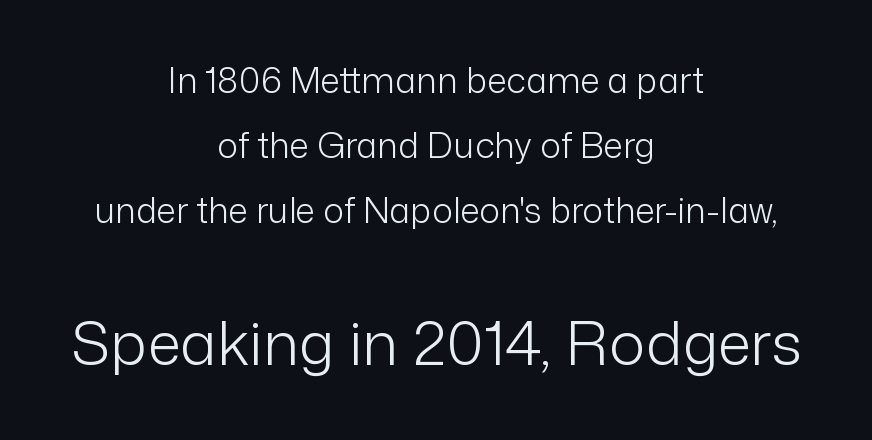
The image shows 61 px light sans-serif type, upright; set centered, line spacing 1.86x, normal letter spacing, not underlined; the second (bottom) block is 1.74x larger; low stroke contrast and a medium x-height.
